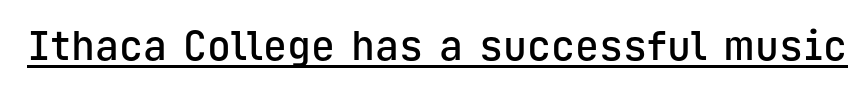
Designer's note — italics off, roman on. Looks like terminal output: every glyph gets an equal slot. A typesetter would label this face a sans. Moderately thickened strokes mark this as semibold type. Students, observe the line beneath the letters — that is underlining. Look at the tracking — it's just the regular setting, nothing added.
